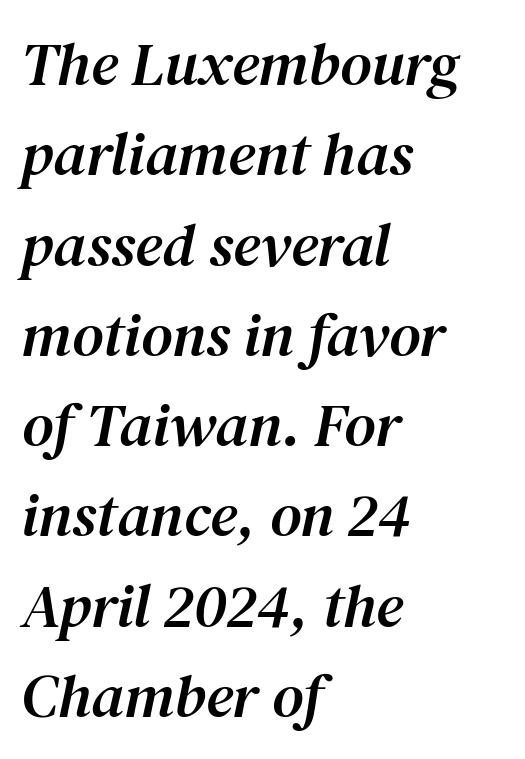
Q: Is the text italic (slanted)? A: Yes, it leans right by about 12 degrees.
Q: Is the typeface a serif or a sans-serif typeface? A: Serif.
Q: Is the text underlined? A: No.
Q: How is the paragraph aligned? A: Left-aligned.
Q: Is the spacing between letters normal or unusually wide? A: Normal.
Q: Is the spacing between lines tight, normal or loose? A: Normal.
Q: Width (condensed, normal, or wide)? A: Normal.
Q: Stroke contrast? A: Medium.
Q: x-height? A: Medium.
Q: Monospaced? A: No.
